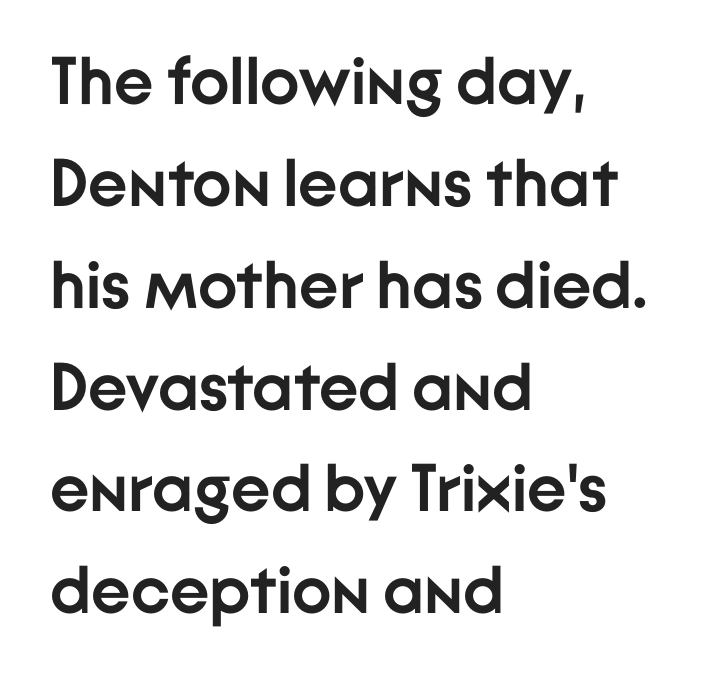
The passage shown stacks its lines at a standard gap. Horizontally, the lines are justified to the leading edge only. Here the glyphs are tracked normally, forming tight word shapes. Does the type have serifs? No, each stem ends abruptly. The strip under each line holds only bare page.
